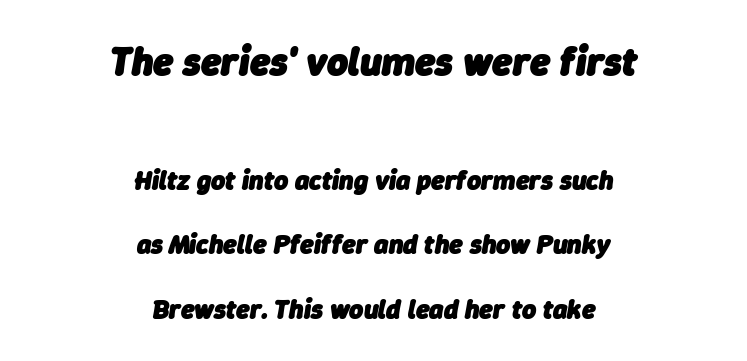
The image shows 40 px heavy type, italic (leaning right); set centered, loose line spacing (2.38x), normal letter spacing, not underlined; the first (top) block is 1.48x larger; low stroke contrast and a medium x-height.
